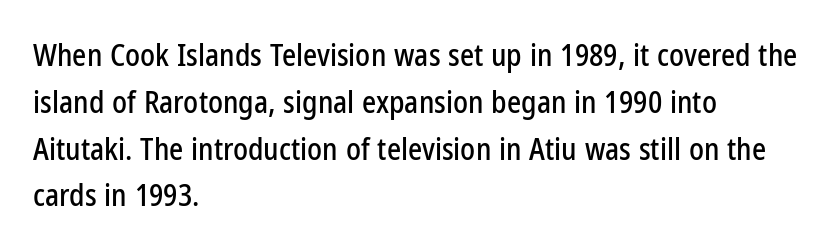
You could not count columns in this text — the font is proportionally spaced. Honestly, the row spacing looks completely unremarkable. The letters stand upright; this is a roman face. Nobody drew a line under any word here. The designer went with a sans here, leaving each stem footless.
